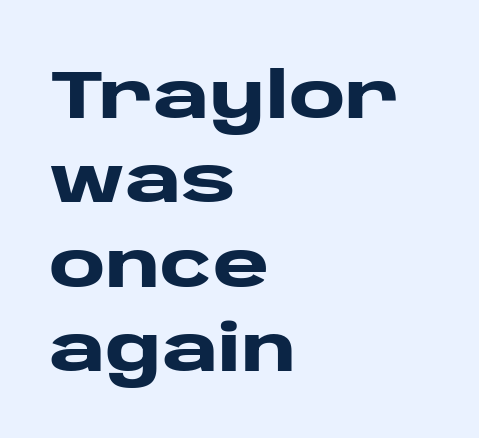
Look at the bottom of the vertical strokes: they stop flat, with no serifs. A typesetter would mark this as roman, not italic. Here the designer chose a conventional face with non-uniform glyph widths. Look at the tracking — it's just the regular setting, nothing added. Decoration check: the copy has no underline.
